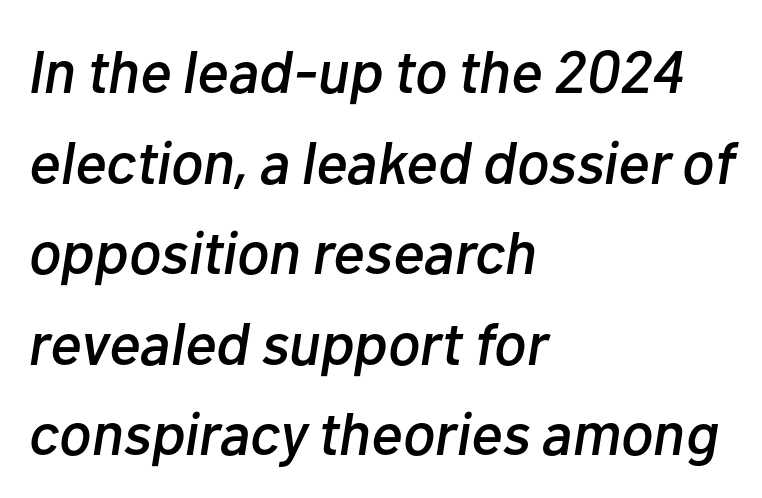
The image shows 60 px text type, italic (leaning right); set left-aligned, normal line spacing (1.51x), normal letter spacing, not underlined; low stroke contrast and a medium x-height.
